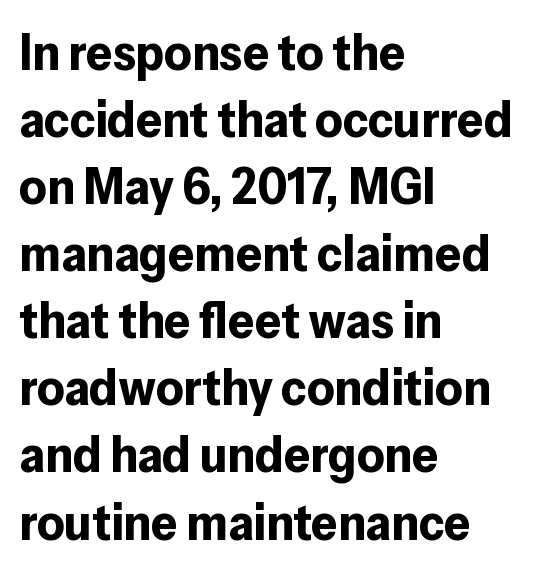
{"serif": "no", "italic": "no", "bold": "yes", "weight": "bold", "width": "normal", "stroke_contrast": "low", "x_height": "medium", "monospaced": "no", "underline": "no", "align": "left", "line_spacing": "normal", "line_spacing_ratio": 1.29, "letter_spacing": "normal", "letter_spacing_em": 0.0, "glyph_px": 52}
